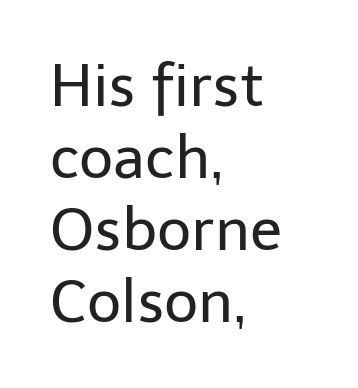
{"serif": "no", "italic": "no", "bold": "no", "weight": "regular", "width": "normal", "stroke_contrast": "low", "x_height": "medium", "monospaced": "no", "underline": "no", "align": "left", "line_spacing_ratio": 1.22, "letter_spacing": "normal", "letter_spacing_em": 0.0, "glyph_px": 59}
